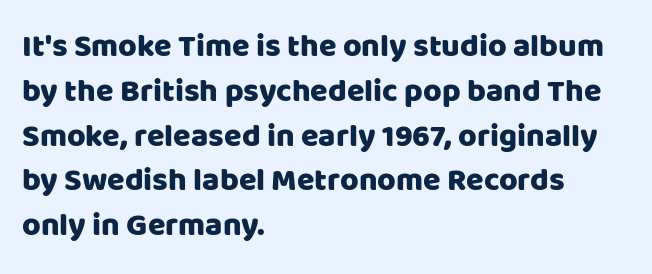
This is the regular roman posture of the typeface. Honestly, there is no underline to notice here at all. Think of a printed novel: that variable character pitch is what you see here. Visually the block forms a straight wall on the left and a jagged coastline on the right.
